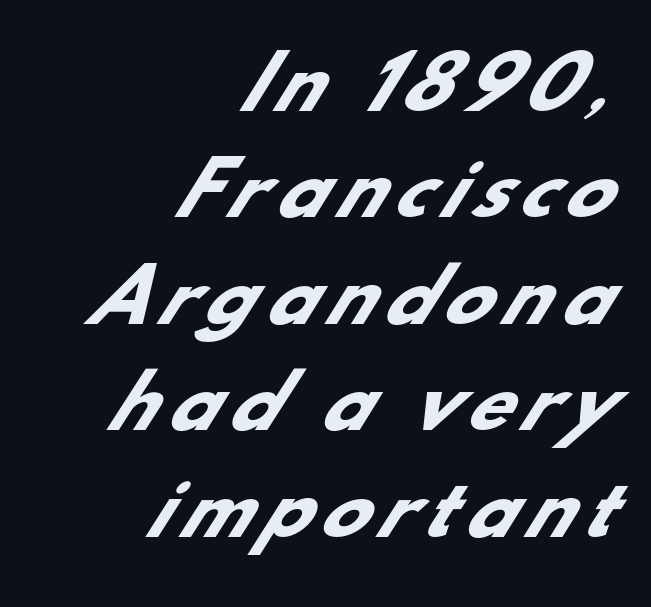
The image shows 71 px heavy sans-serif type; set right-aligned, normal line spacing (1.5x), not underlined; low stroke contrast and a small x-height.
